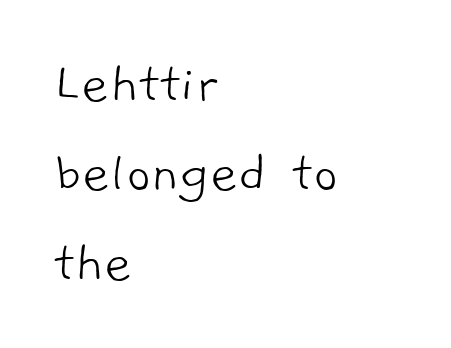
{"serif": "no", "bold": "no", "weight": "light", "width": "normal", "stroke_contrast": "low", "x_height": "medium", "monospaced": "no", "underline": "no", "align": "left", "line_spacing": "normal", "line_spacing_ratio": 1.49, "letter_spacing": "normal", "letter_spacing_em": 0.0, "glyph_px": 60}
